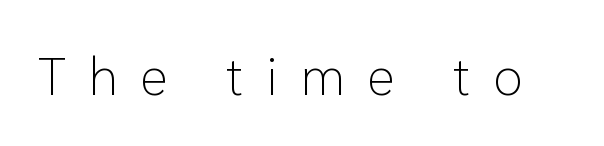
Q: Is the text bold? A: No.
Q: Is the text italic (slanted)? A: No, it is upright.
Q: Is the typeface a serif or a sans-serif typeface? A: Sans-serif.
Q: Is the text underlined? A: No.
Q: Is the spacing between letters normal or unusually wide? A: Unusually wide.
Q: Width (condensed, normal, or wide)? A: Normal.
Q: Stroke contrast? A: Low.
Q: x-height? A: Medium.
Q: Monospaced? A: No.
